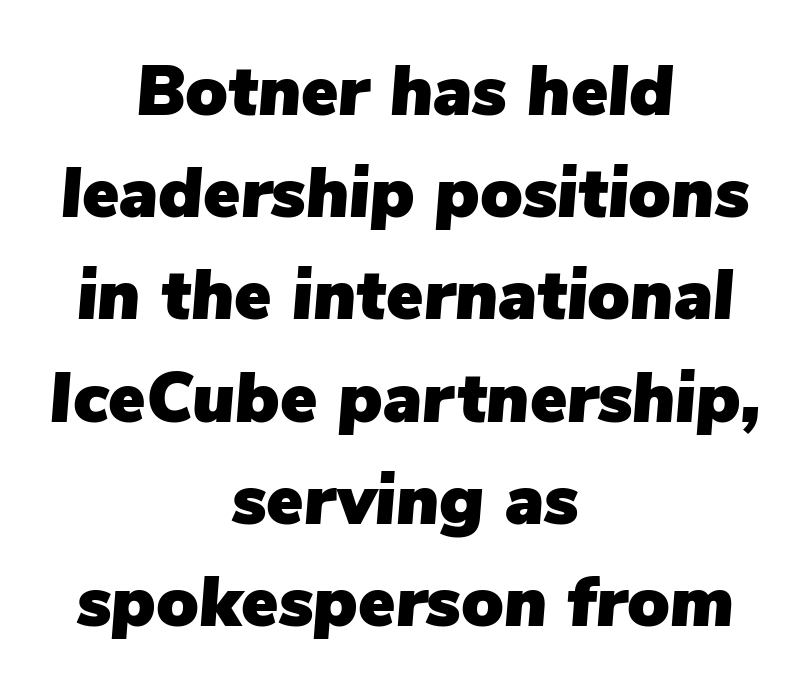
Q: Is the text italic (slanted)? A: Yes, it leans right by about 5 degrees.
Q: Is the text underlined? A: No.
Q: How is the paragraph aligned? A: Centered.
Q: Is the spacing between letters normal or unusually wide? A: Normal.
Q: Is the spacing between lines tight, normal or loose? A: Normal.
Q: Width (condensed, normal, or wide)? A: Normal.
Q: Stroke contrast? A: Low.
Q: x-height? A: Medium.
Q: Monospaced? A: No.
